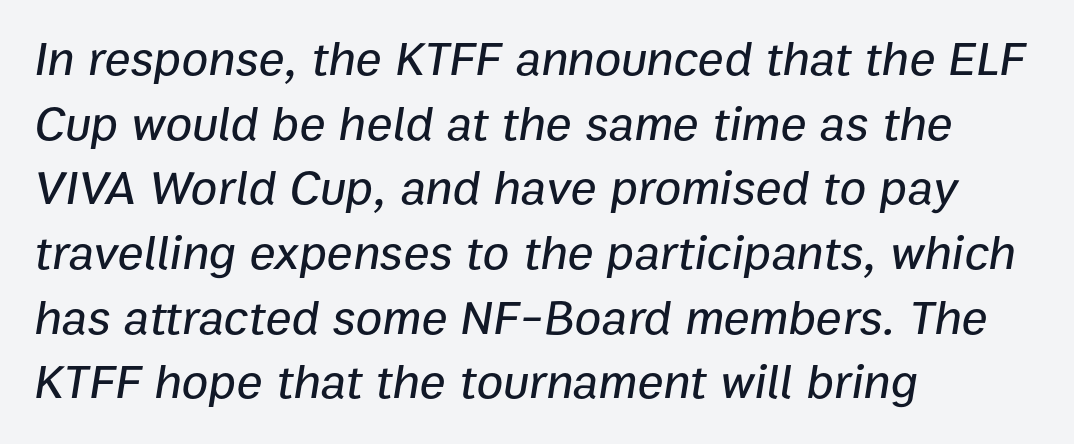
{"italic": "yes", "lean": "right", "slant_degrees": 9, "width": "normal", "stroke_contrast": "low", "x_height": "medium", "monospaced": "no", "underline": "no", "align": "left", "line_spacing": "normal", "line_spacing_ratio": 1.32, "letter_spacing": "normal", "letter_spacing_em": 0.0, "glyph_px": 49}
